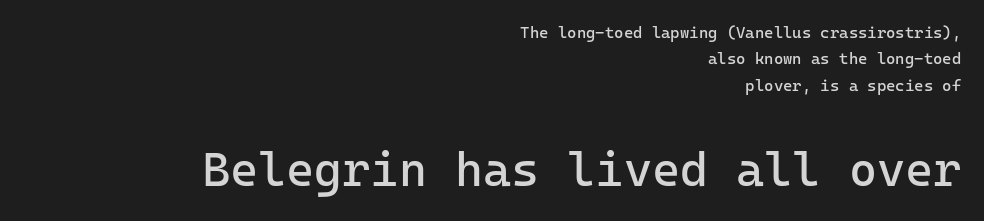
Check where the strokes stop: nothing finishes them off — pure sans. Quick note: not italic, upright. In terms of letterspacing, this is plain default setting. Do the characters align in a grid? Yes, the font is monospaced. The letters look calm and open, with moderate or lighter stems.
